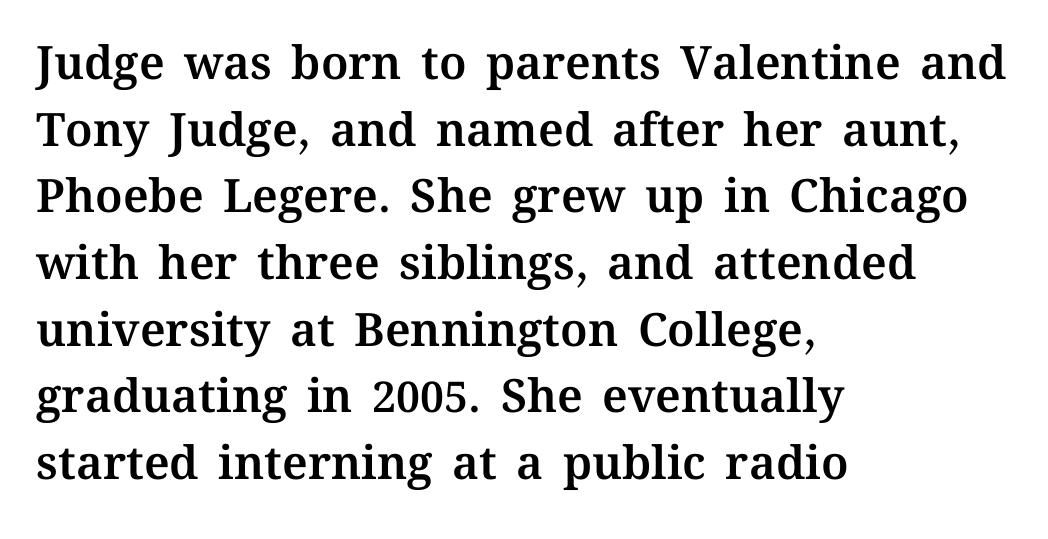
The image shows 46 px text type, upright; set left-aligned, normal line spacing (1.45x), normal letter spacing, not underlined; medium stroke contrast and a medium x-height.
